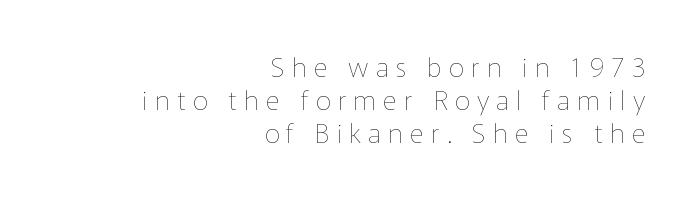
The image shows 27 px text type, upright; set right-aligned, line spacing 1.23x, unusually wide letter spacing (+0.27 em), not underlined.
